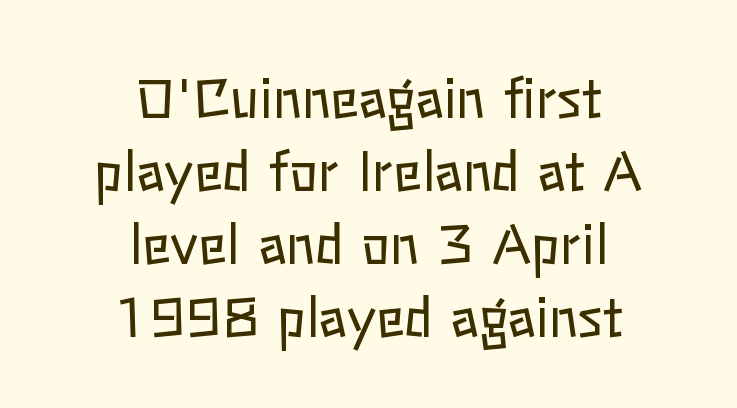
These lines keep a tight, regular rhythm from letter to letter. If you drew a line through each stem, it would be perfectly vertical. The passage shown is not bold in any degree. Whoever set this chose a conventional vertical rhythm.
